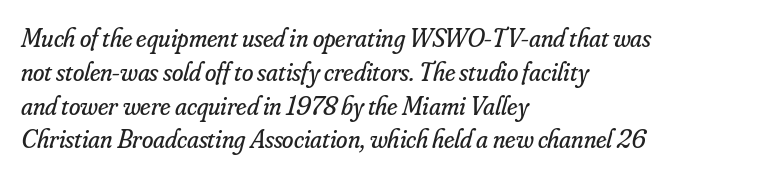
The image shows 26 px text type, italic (leaning right); set left-aligned, normal line spacing (1.3x), normal letter spacing, not underlined.
